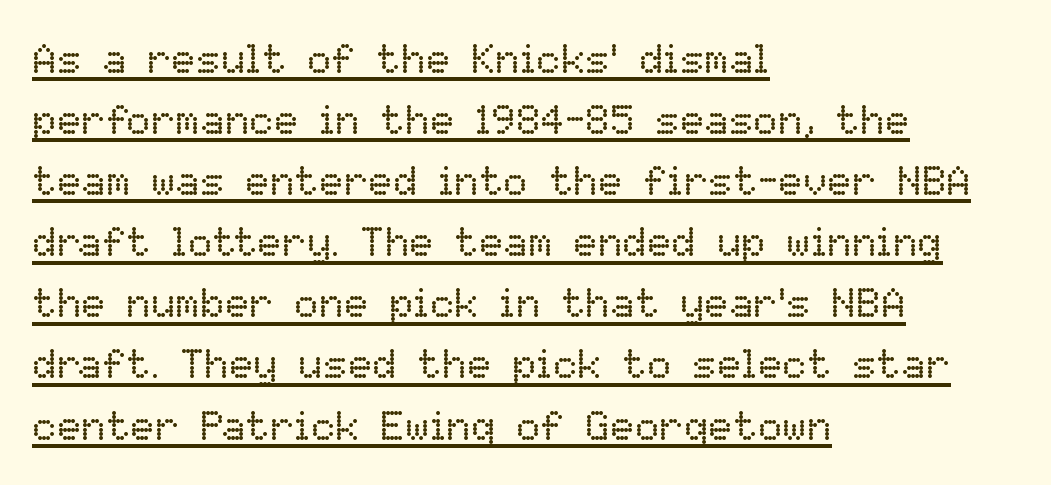
Q: Is the text bold? A: No.
Q: Is the text italic (slanted)? A: No, it is upright.
Q: Is the text underlined? A: Yes.
Q: How is the paragraph aligned? A: Left-aligned.
Q: Is the spacing between letters normal or unusually wide? A: Normal.
Q: Is the spacing between lines tight, normal or loose? A: Normal.
Q: Width (condensed, normal, or wide)? A: Normal.
Q: Stroke contrast? A: Low.
Q: x-height? A: Medium.
Q: Monospaced? A: No.
